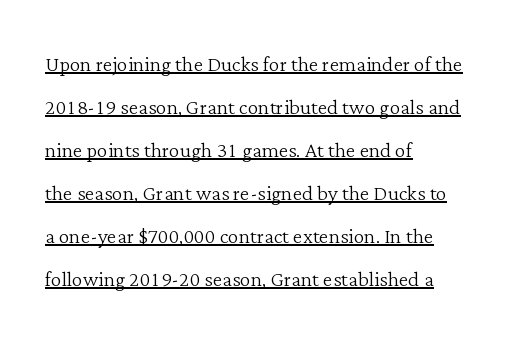
The image shows 27 px text type, upright; set left-aligned, normal line spacing (1.59x), normal letter spacing, underlined.
